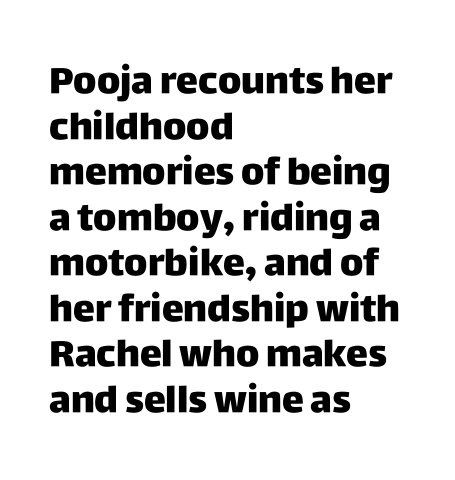
The image shows 37 px sans-serif type, upright; set left-aligned, line spacing 1.23x, normal letter spacing, not underlined; low stroke contrast and a large x-height.
